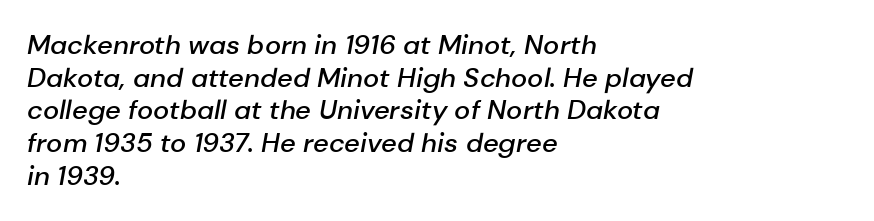
A fair bit of extra ink — the face is semibold, not bold. Letter spacing: default. Italic: yes, the glyphs are oblique. The passage is arranged the way most books set body copy — flush left.
